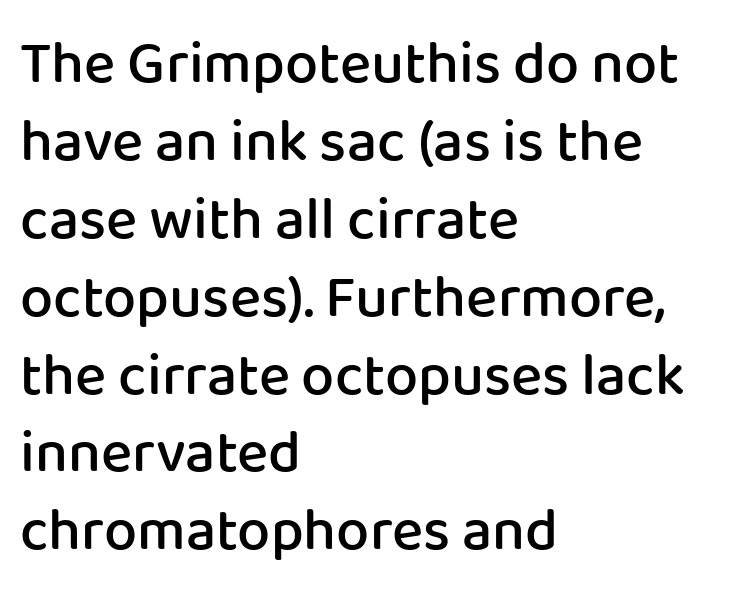
The image shows 59 px semibold sans-serif type, upright; set left-aligned, normal line spacing (1.32x), normal letter spacing, not underlined; low stroke contrast and a medium x-height.
